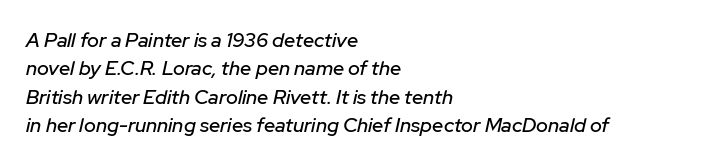
Q: Is the text italic (slanted)? A: Yes, it leans right by about 12 degrees.
Q: Is the text underlined? A: No.
Q: How is the paragraph aligned? A: Left-aligned.
Q: Is the spacing between letters normal or unusually wide? A: Normal.
Q: Is the spacing between lines tight, normal or loose? A: Normal.
